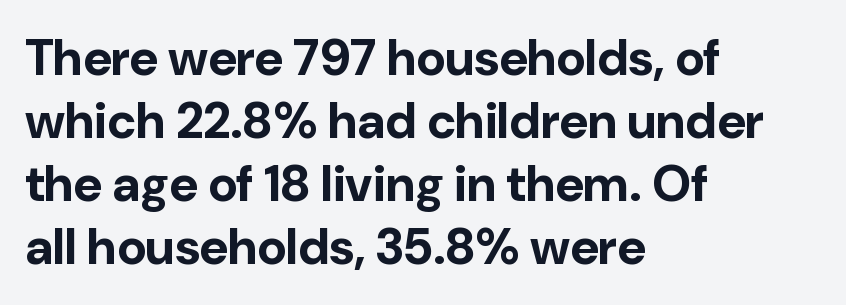
Thick stems and heavy bowls — unmistakably bold. The space beneath each line is pristine and unruled. Between one letter and the next there's only the usual sliver of space. The letters advance in unequal steps, a hallmark of proportional type.
